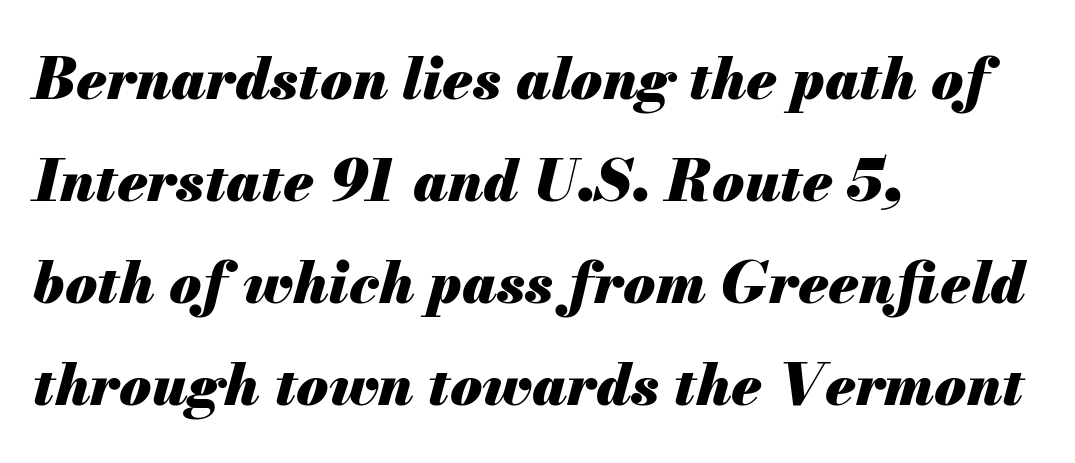
{"italic": "yes", "lean": "right", "slant_degrees": 13, "bold": "yes", "weight": "heavy", "width": "normal", "stroke_contrast": "medium", "x_height": "small", "monospaced": "no", "underline": "no", "align": "left", "line_spacing_ratio": 1.76, "letter_spacing": "normal", "letter_spacing_em": 0.0, "glyph_px": 58}
